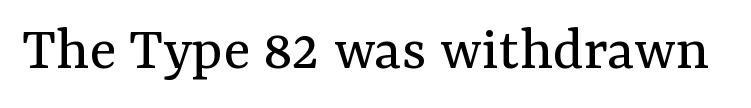
A typesetter would mark this as roman, not italic. You could not count columns in this text — the font is proportionally spaced. The passage shown has conventional tracking throughout. Is the type heavy? It reads as light-to-regular instead. Observe the serifs anchoring each vertical stroke in this sample. Rule under the text: the space is simply empty.
